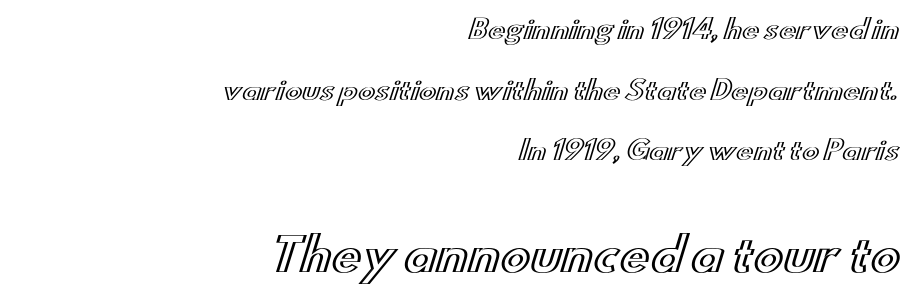
Caption: standard tracking, unaltered. You could not count columns in this text — the font is proportionally spaced. The strip under each line holds only bare page. Regarding leading, the lines here are spaced well apart.
